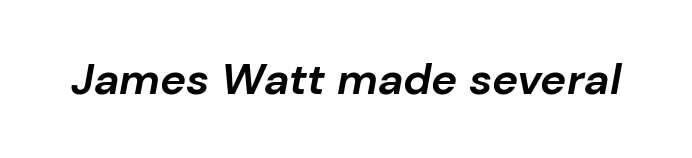
{"italic": "yes", "lean": "right", "slant_degrees": 10, "bold": "yes", "weight": "bold", "width": "normal", "stroke_contrast": "low", "x_height": "medium", "monospaced": "no", "underline": "no", "letter_spacing": "normal", "letter_spacing_em": 0.0, "glyph_px": 44}
